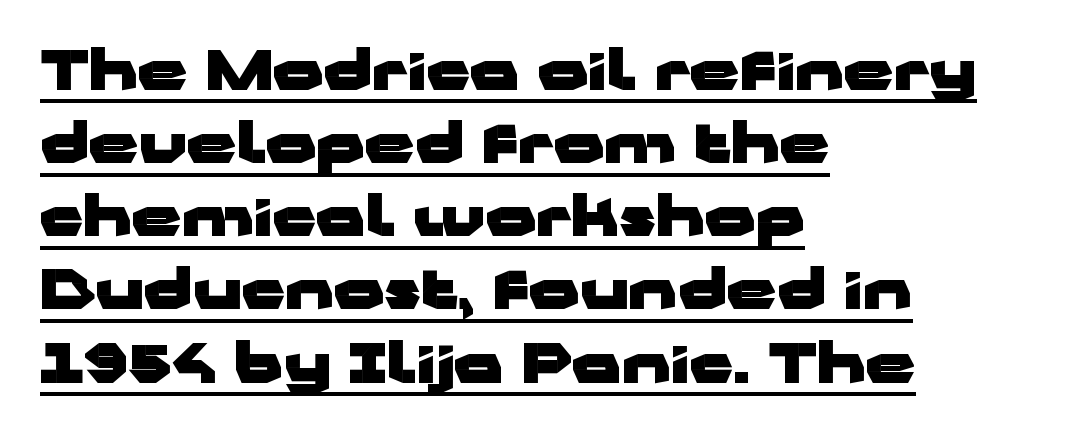
Q: Is the text bold? A: Yes.
Q: Is the text italic (slanted)? A: No, it is upright.
Q: Is the typeface a serif or a sans-serif typeface? A: Sans-serif.
Q: Is the text underlined? A: Yes.
Q: How is the paragraph aligned? A: Left-aligned.
Q: Is the spacing between letters normal or unusually wide? A: Normal.
Q: Is the spacing between lines tight, normal or loose? A: Normal.
Q: Width (condensed, normal, or wide)? A: Wide.
Q: Stroke contrast? A: Low.
Q: x-height? A: Medium.
Q: Monospaced? A: No.
